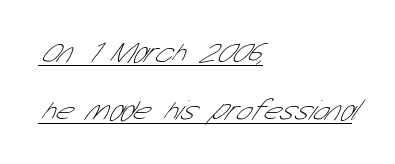
Q: Is the text bold? A: No.
Q: Is the typeface a serif or a sans-serif typeface? A: Sans-serif.
Q: Is the text underlined? A: Yes.
Q: How is the paragraph aligned? A: Left-aligned.
Q: Is the spacing between letters normal or unusually wide? A: Normal.
Q: Is the spacing between lines tight, normal or loose? A: Loose.
Q: Width (condensed, normal, or wide)? A: Condensed.
Q: Stroke contrast? A: Low.
Q: x-height? A: Medium.
Q: Monospaced? A: No.
